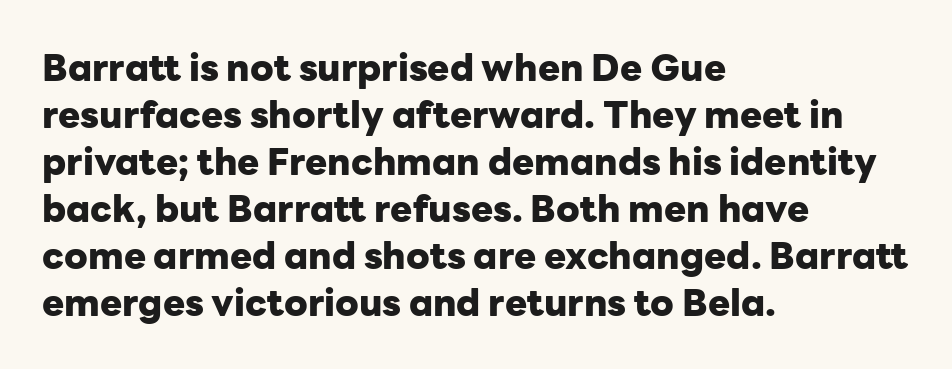
Q: Is the text bold? A: Yes.
Q: Is the text italic (slanted)? A: No, it is upright.
Q: Is the typeface a serif or a sans-serif typeface? A: Sans-serif.
Q: Is the text underlined? A: No.
Q: How is the paragraph aligned? A: Left-aligned.
Q: Is the spacing between letters normal or unusually wide? A: Normal.
Q: Is the spacing between lines tight, normal or loose? A: Normal.
Q: Width (condensed, normal, or wide)? A: Normal.
Q: Stroke contrast? A: Low.
Q: x-height? A: Medium.
Q: Monospaced? A: No.
